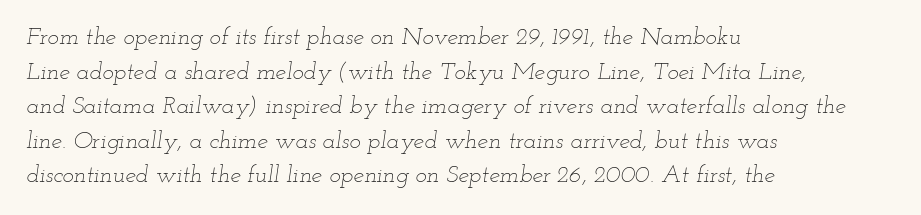
Vertical spacing — default. There is no visible air inserted between adjacent glyphs. Leftover space on each line is placed entirely after the last word. An italicized treatment has been applied to the whole sample. Weight: regular or lighter.
